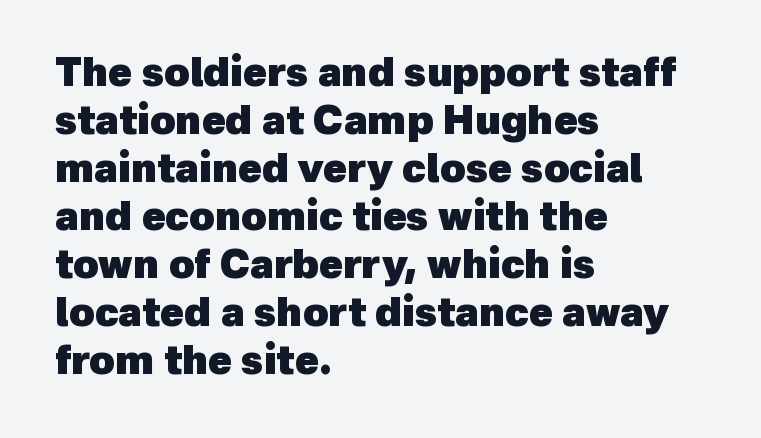
Q: Is the text bold? A: Yes.
Q: Is the typeface a serif or a sans-serif typeface? A: Sans-serif.
Q: Is the text underlined? A: No.
Q: How is the paragraph aligned? A: Left-aligned.
Q: Is the spacing between letters normal or unusually wide? A: Normal.
Q: Width (condensed, normal, or wide)? A: Normal.
Q: x-height? A: Medium.
Q: Monospaced? A: No.
